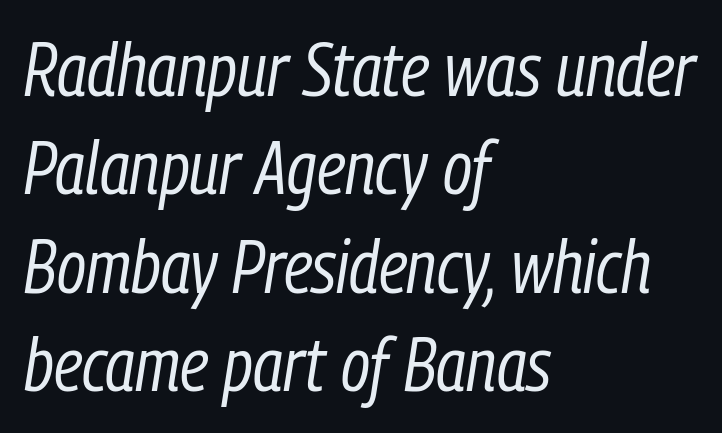
Q: Is the text bold? A: No.
Q: Is the text italic (slanted)? A: Yes, it leans right by about 9 degrees.
Q: Is the text underlined? A: No.
Q: How is the paragraph aligned? A: Left-aligned.
Q: Is the spacing between letters normal or unusually wide? A: Normal.
Q: Is the spacing between lines tight, normal or loose? A: Normal.
Q: Width (condensed, normal, or wide)? A: Condensed.
Q: Stroke contrast? A: Low.
Q: x-height? A: Medium.
Q: Monospaced? A: No.
